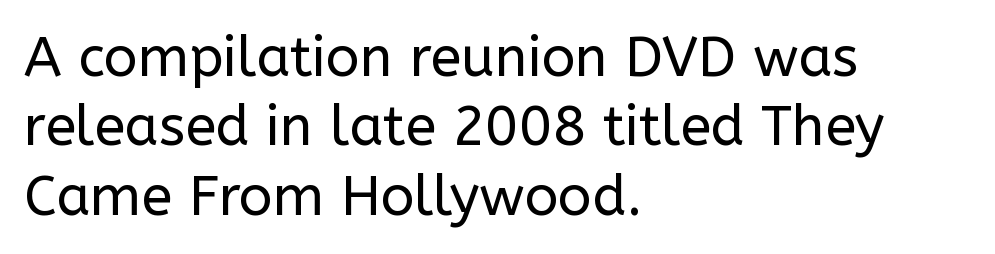
{"serif": "no", "italic": "no", "bold": "no", "weight": "regular", "width": "normal", "stroke_contrast": "low", "x_height": "medium", "monospaced": "no", "underline": "no", "align": "left", "line_spacing_ratio": 1.24, "letter_spacing": "normal", "letter_spacing_em": 0.0, "glyph_px": 56}
